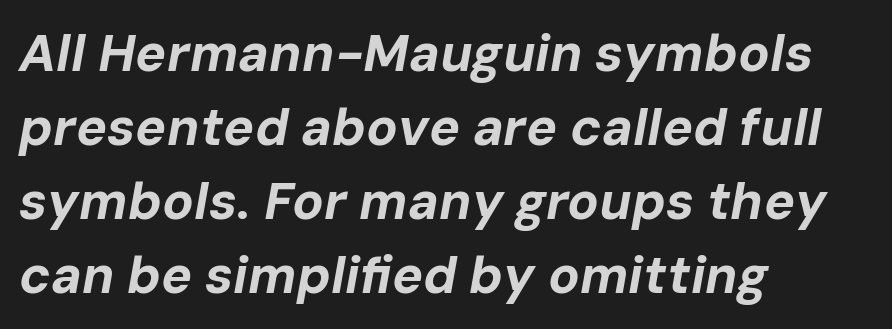
The image shows 52 px bold type, italic (leaning right); set left-aligned, normal line spacing (1.42x), normal letter spacing, not underlined; low stroke contrast and a medium x-height.
